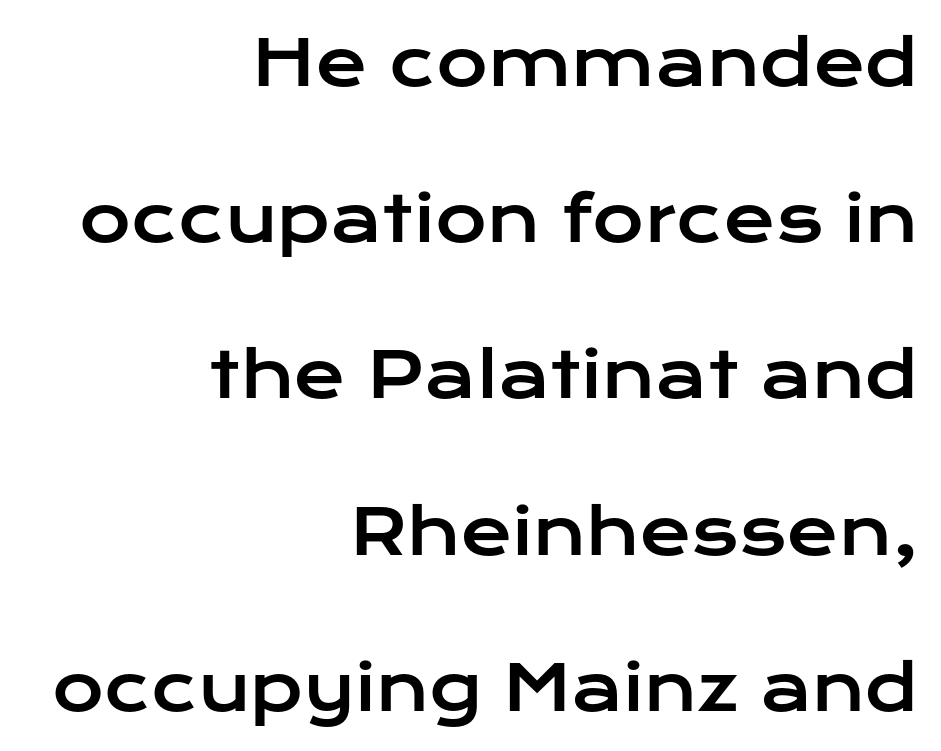
The passage shown is typeset with a sans-serif family. Beneath every word, the page is bare. Tracking value appears to be zero — textbook default spacing. Does the copy run flush right? Yes — the right margin is perfectly even.
